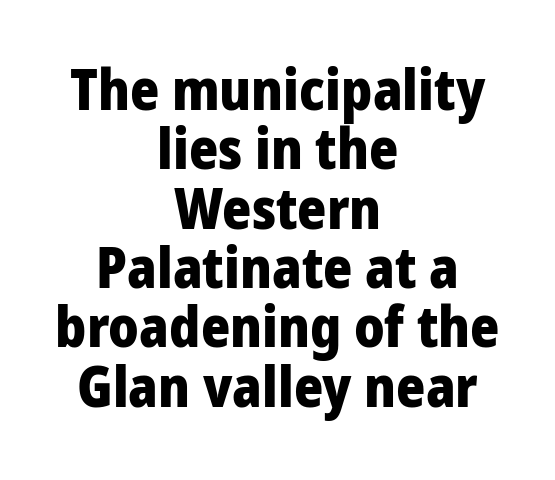
The horizontal fit of the characters is conventional and even. Unlike italic type, these characters show no tilt at all. Reading down the column, the eye jumps only a short way to each next line. If you folded the block vertically in half, each line would mirror itself in length. These lines are rendered in a variable-pitch font.
